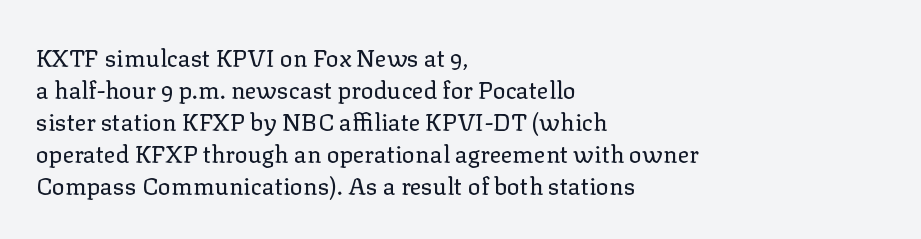
A bare baseline throughout the passage. Does the lettering tilt? It doesn't — this is upright. Leftover space on each line is placed entirely after the last word. Regarding leading, the lines here are spaced in the standard way. Inter-character spacing is left at the font's built-in metrics. Compared with a typical body face, this is equally light or lighter still.
